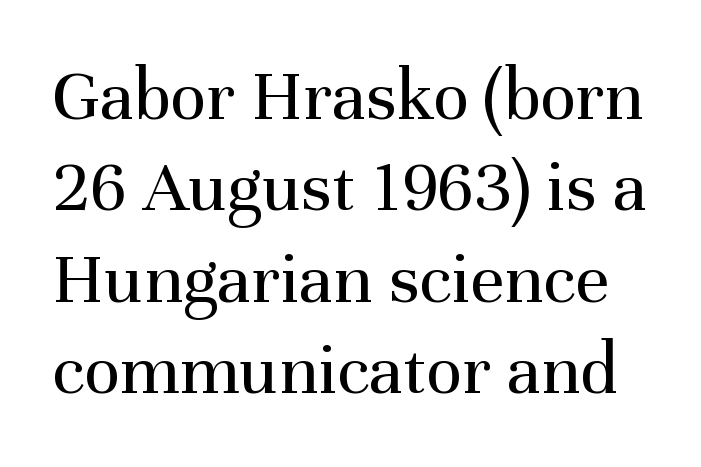
In terms of posture, this sample is upright. Beneath every word, the page is bare. The letters carry serifs — small finishing strokes at the ends of their stems. The passage shown is typed in a proportional face where columns would drift. Compared with a typical body face, this is equally light or lighter still. Glyph-to-glyph distance matches everyday printed text.
